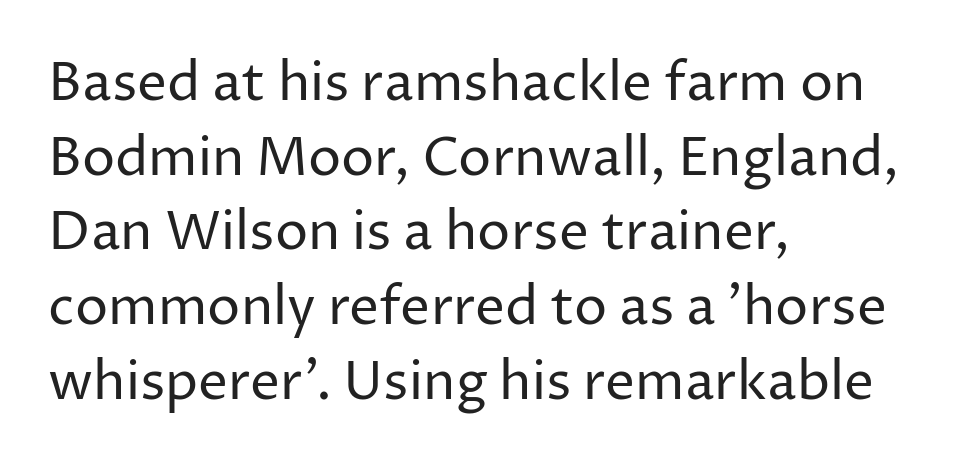
Q: Is the text bold? A: No.
Q: Is the text italic (slanted)? A: No, it is upright.
Q: Is the typeface a serif or a sans-serif typeface? A: Sans-serif.
Q: Is the text underlined? A: No.
Q: How is the paragraph aligned? A: Left-aligned.
Q: Is the spacing between letters normal or unusually wide? A: Normal.
Q: Is the spacing between lines tight, normal or loose? A: Normal.
Q: Width (condensed, normal, or wide)? A: Normal.
Q: Stroke contrast? A: Low.
Q: x-height? A: Medium.
Q: Monospaced? A: No.
